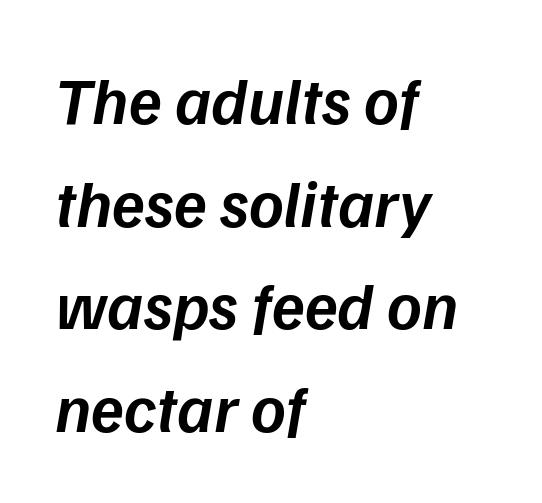
Q: Is the text bold? A: Semi-bold.
Q: Is the text italic (slanted)? A: Yes, it leans right by about 9 degrees.
Q: Is the text underlined? A: No.
Q: How is the paragraph aligned? A: Left-aligned.
Q: Is the spacing between letters normal or unusually wide? A: Normal.
Q: Is the spacing between lines tight, normal or loose? A: Normal.
Q: Width (condensed, normal, or wide)? A: Normal.
Q: Stroke contrast? A: Low.
Q: x-height? A: Medium.
Q: Monospaced? A: No.
